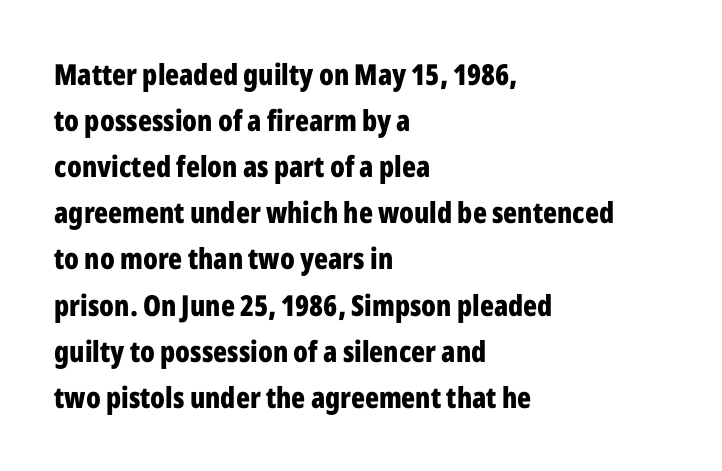
Q: Is the text bold? A: Yes.
Q: Is the text italic (slanted)? A: No, it is upright.
Q: Is the typeface a serif or a sans-serif typeface? A: Sans-serif.
Q: Is the text underlined? A: No.
Q: How is the paragraph aligned? A: Left-aligned.
Q: Is the spacing between letters normal or unusually wide? A: Normal.
Q: Is the spacing between lines tight, normal or loose? A: Normal.
Q: Width (condensed, normal, or wide)? A: Condensed.
Q: Stroke contrast? A: Low.
Q: x-height? A: Medium.
Q: Monospaced? A: No.
